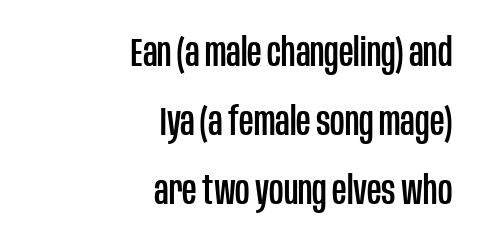
Teacher's note: observe the even right margin — that is flush-right alignment. The letters stand upright; this is a roman face. Characters follow at the spacing the type designer built in. The face used here is a sans, in the tradition of grotesques and geometrics.
